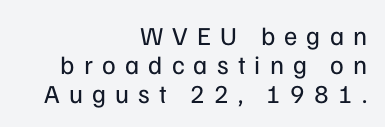
Descenders are the only things crossing below the line. The compositor pushed each line to the right boundary. Weight class: somewhere from thin through regular. Students, note that the glyphs here are deliberately spaced far apart. The passage shown stacks its lines with hardly any gap.
